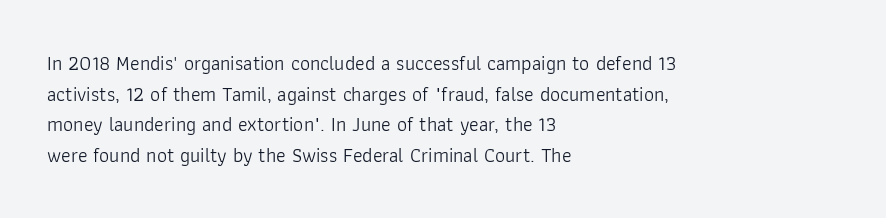
If you drew a line through each stem, it would be perfectly vertical. Students, observe: this is what conventionally led text looks like. Alignment: flush left. Decoration check: the copy has no underline.
